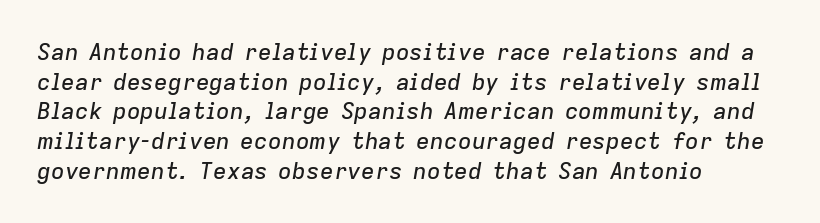
Q: Is the text italic (slanted)? A: Yes, it leans right by about 9 degrees.
Q: Is the text underlined? A: No.
Q: How is the paragraph aligned? A: Left-aligned.
Q: Is the spacing between letters normal or unusually wide? A: Normal.
Q: Is the spacing between lines tight, normal or loose? A: Normal.
